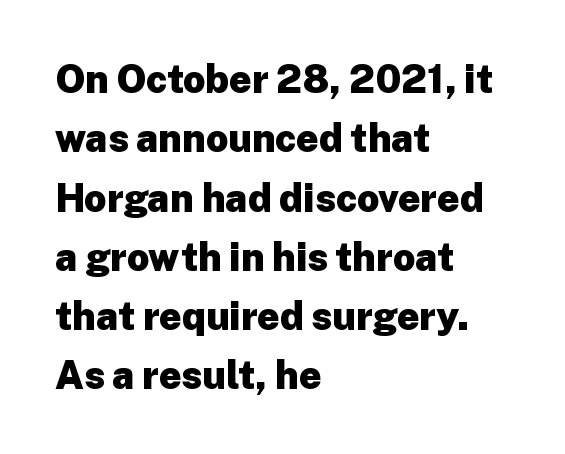
Q: Is the text bold? A: Yes.
Q: Is the text italic (slanted)? A: No, it is upright.
Q: Is the typeface a serif or a sans-serif typeface? A: Sans-serif.
Q: Is the text underlined? A: No.
Q: How is the paragraph aligned? A: Left-aligned.
Q: Is the spacing between letters normal or unusually wide? A: Normal.
Q: Is the spacing between lines tight, normal or loose? A: Normal.
Q: Width (condensed, normal, or wide)? A: Normal.
Q: Stroke contrast? A: Low.
Q: x-height? A: Medium.
Q: Monospaced? A: No.
